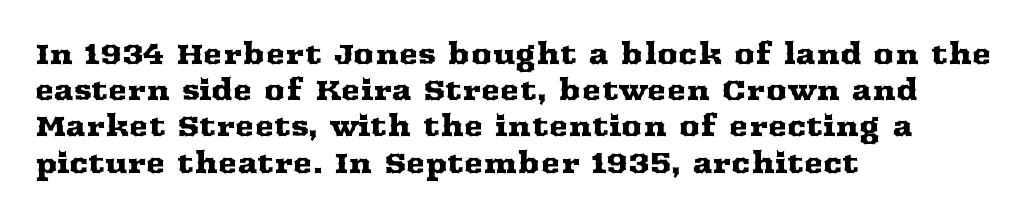
Q: Is the text italic (slanted)? A: No, it is upright.
Q: Is the typeface a serif or a sans-serif typeface? A: Serif.
Q: Is the text underlined? A: No.
Q: How is the paragraph aligned? A: Left-aligned.
Q: Is the spacing between letters normal or unusually wide? A: Normal.
Q: Is the spacing between lines tight, normal or loose? A: Normal.
Q: Width (condensed, normal, or wide)? A: Wide.
Q: Stroke contrast? A: Medium.
Q: x-height? A: Medium.
Q: Monospaced? A: No.
